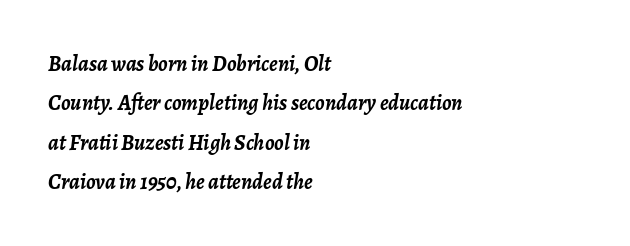
{"italic": "yes", "lean": "right", "slant_degrees": 7, "bold": "yes", "underline": "no", "align": "left", "line_spacing_ratio": 1.79, "letter_spacing": "normal", "letter_spacing_em": 0.0, "glyph_px": 22}
